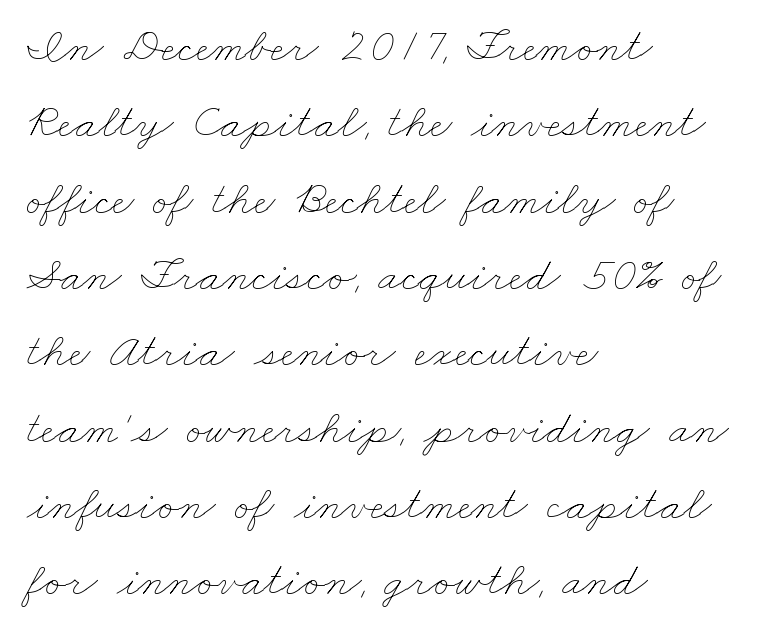
The image shows 48 px thin, wide type; set left-aligned, normal line spacing (1.59x), normal letter spacing, not underlined; low stroke contrast and a small x-height.
